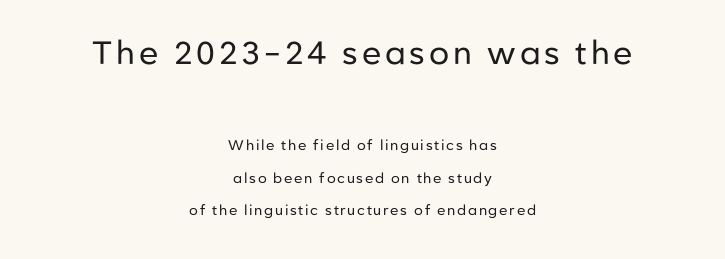
Note: larger setting up top, smaller setting below. Reading down the column, the eye jumps a long way to each next line. The text block is weighted toward neither margin, spreading evenly from the middle. Any mark beneath the type? The region is blank.
